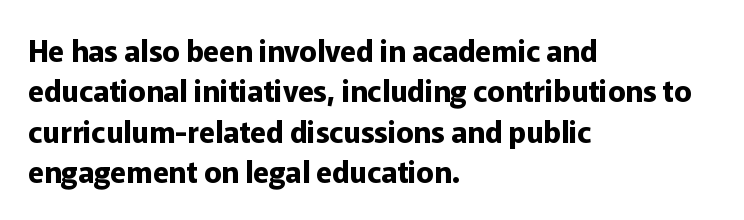
The image shows 29 px bold sans-serif type, upright; set left-aligned, normal line spacing (1.39x), normal letter spacing, not underlined; low stroke contrast and a medium x-height.
